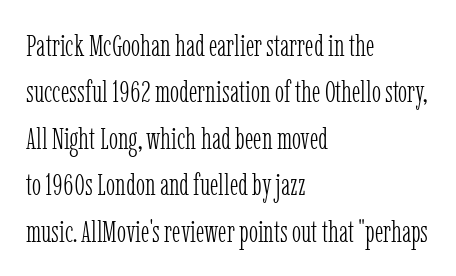
These lines are composed in type with serifs. In terms of leading, this rendering sits right in the middle. A typesetter would call this proportional, since set widths differ per character. Unbolded letterforms with no extra heft. Leftover space on each line is placed entirely after the last word.
